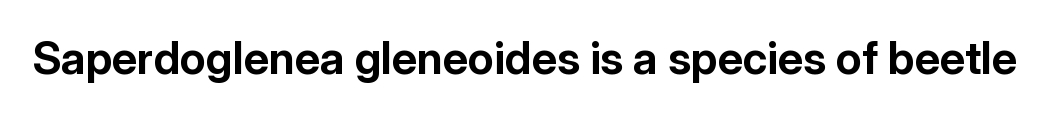
Q: Is the text bold? A: Yes.
Q: Is the text italic (slanted)? A: No, it is upright.
Q: Is the typeface a serif or a sans-serif typeface? A: Sans-serif.
Q: Is the text underlined? A: No.
Q: Is the spacing between letters normal or unusually wide? A: Normal.
Q: Width (condensed, normal, or wide)? A: Normal.
Q: Stroke contrast? A: Low.
Q: x-height? A: Medium.
Q: Monospaced? A: No.
